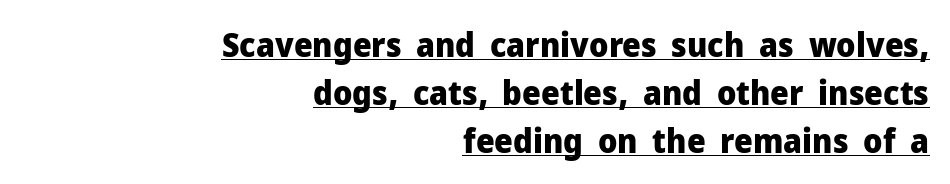
Q: Is the text bold? A: Yes.
Q: Is the text italic (slanted)? A: No, it is upright.
Q: Is the typeface a serif or a sans-serif typeface? A: Sans-serif.
Q: Is the text underlined? A: Yes.
Q: How is the paragraph aligned? A: Right-aligned.
Q: Is the spacing between letters normal or unusually wide? A: Normal.
Q: Is the spacing between lines tight, normal or loose? A: Normal.
Q: Width (condensed, normal, or wide)? A: Normal.
Q: Stroke contrast? A: Low.
Q: x-height? A: Medium.
Q: Monospaced? A: No.
